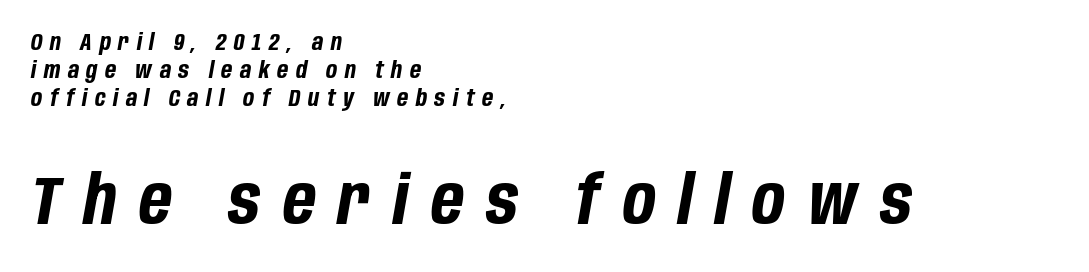
{"italic": "yes", "lean": "right", "slant_degrees": 10, "bold": "yes", "weight": "bold", "width": "condensed", "stroke_contrast": "low", "x_height": "large", "monospaced": "no", "underline": "no", "align": "left", "line_spacing_ratio": 1.21, "letter_spacing": "wide", "letter_spacing_em": 0.33, "larger_block": "second", "size_ratio": 2.96, "glyph_px": 68}
